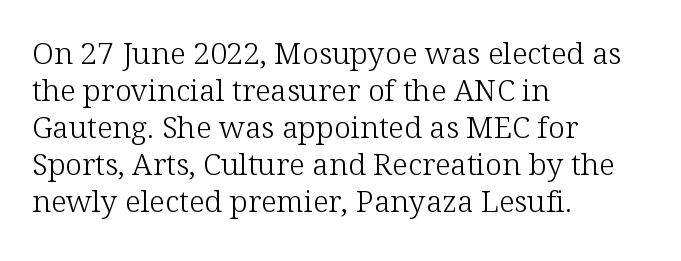
{"serif": "yes", "italic": "no", "bold": "no", "weight": "light", "width": "normal", "stroke_contrast": "low", "x_height": "medium", "monospaced": "no", "underline": "no", "align": "left", "line_spacing_ratio": 1.23, "letter_spacing": "normal", "letter_spacing_em": 0.0, "glyph_px": 30}
